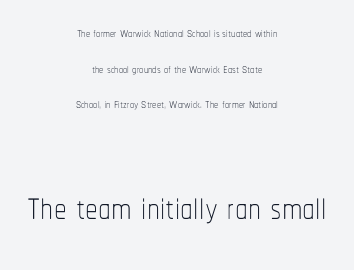
Q: Is the text bold? A: No.
Q: Is the text italic (slanted)? A: No, it is upright.
Q: Is the text underlined? A: No.
Q: How is the paragraph aligned? A: Centered.
Q: Is the spacing between letters normal or unusually wide? A: Normal.
Q: Is the spacing between lines tight, normal or loose? A: Loose.
Q: Which block of text is set in a larger size, the first (top) or the second (bottom)? A: The second (bottom) one.
Q: Width (condensed, normal, or wide)? A: Condensed.
Q: Stroke contrast? A: Low.
Q: x-height? A: Medium.
Q: Monospaced? A: No.
